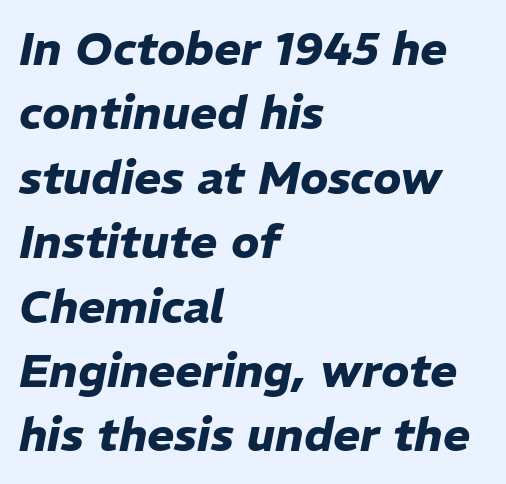
The image shows 46 px heavy type, italic (leaning right); set left-aligned, normal line spacing (1.4x), normal letter spacing, not underlined; low stroke contrast and a medium x-height.
